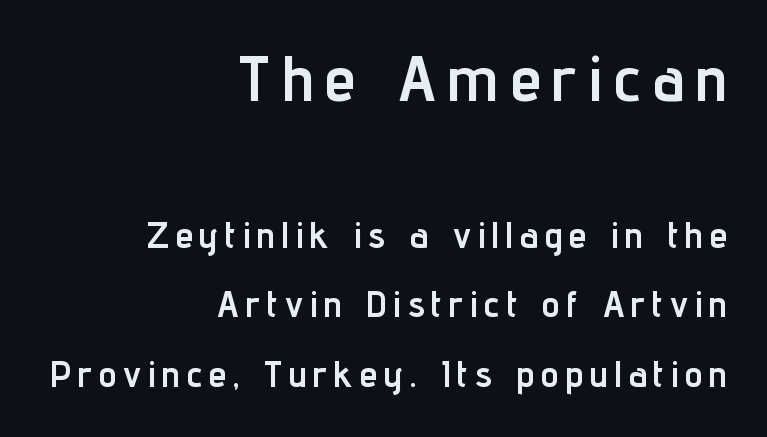
The image shows 63 px semibold, condensed sans-serif type, upright; set right-aligned, loose line spacing (1.94x), not underlined; the first (top) block is 1.75x larger; low stroke contrast and a medium x-height.
